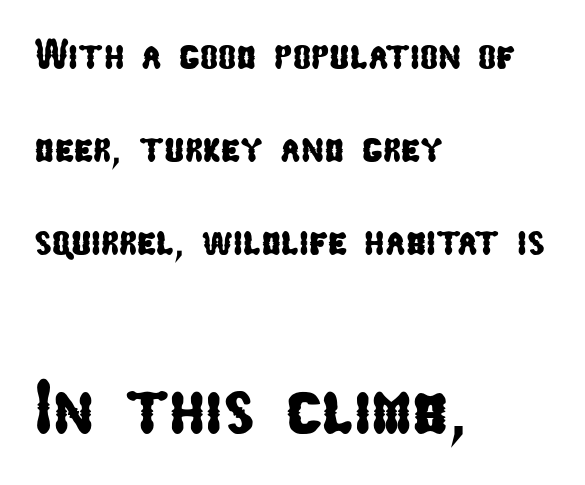
The rendering uses natural spacing where letterforms have individual widths. Alignment: flush left. Type style note: lacks serifs. Whoever set this made the second block the dominant, larger element. Nobody touched the tracking dial on this one. Plain, unruled lines of type.
